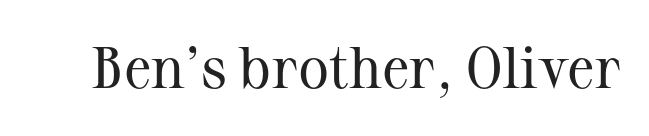
Q: Is the text bold? A: No.
Q: Is the text italic (slanted)? A: No, it is upright.
Q: Is the typeface a serif or a sans-serif typeface? A: Serif.
Q: Is the text underlined? A: No.
Q: Is the spacing between letters normal or unusually wide? A: Normal.
Q: Width (condensed, normal, or wide)? A: Normal.
Q: Stroke contrast? A: Medium.
Q: x-height? A: Medium.
Q: Monospaced? A: No.
